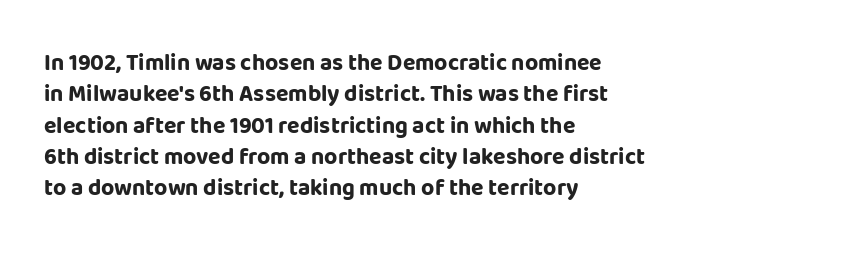
The image shows 23 px bold type, upright; set left-aligned, normal line spacing (1.36x), normal letter spacing, not underlined.
